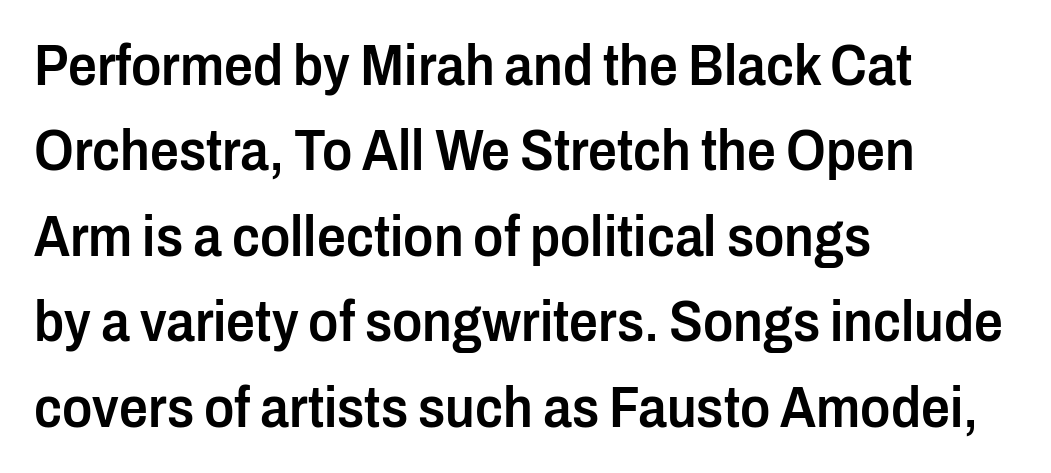
Q: Is the text bold? A: Semi-bold.
Q: Is the text italic (slanted)? A: No, it is upright.
Q: Is the typeface a serif or a sans-serif typeface? A: Sans-serif.
Q: Is the text underlined? A: No.
Q: How is the paragraph aligned? A: Left-aligned.
Q: Is the spacing between letters normal or unusually wide? A: Normal.
Q: Is the spacing between lines tight, normal or loose? A: Normal.
Q: Width (condensed, normal, or wide)? A: Condensed.
Q: Stroke contrast? A: Low.
Q: x-height? A: Medium.
Q: Monospaced? A: No.
